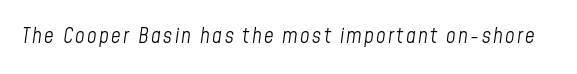
Emphasis-style slanted type is in use. Anything drawn beneath the words? Only blank space. The cut favours lightness, reaching ordinary text weight at its darkest.
